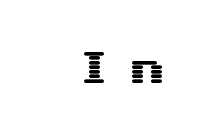
Q: Is the text italic (slanted)? A: No, it is upright.
Q: Is the typeface a serif or a sans-serif typeface? A: Sans-serif.
Q: Is the text underlined? A: No.
Q: Is the spacing between letters normal or unusually wide? A: Unusually wide.
Q: Width (condensed, normal, or wide)? A: Wide.
Q: Stroke contrast? A: Medium.
Q: x-height? A: Medium.
